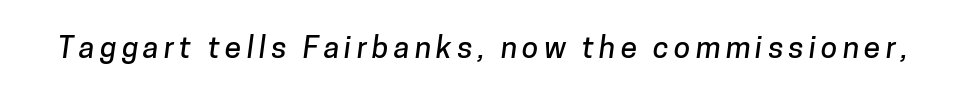
Q: Is the typeface a serif or a sans-serif typeface? A: Sans-serif.
Q: Is the text underlined? A: No.
Q: Width (condensed, normal, or wide)? A: Normal.
Q: Stroke contrast? A: Low.
Q: x-height? A: Medium.
Q: Monospaced? A: No.
